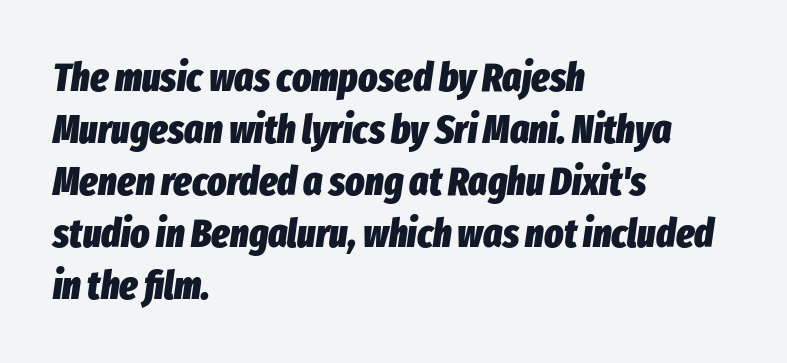
This sample has the flowing, uneven cadence of proportional lettering. Notice how the passage keeps a crisp vertical edge on the left only. Its strokes are broad and dark, the hallmark of bold type. The tracking reads as untouched default to a designer's eye. Looking at the ascenders, they clearly lean.
